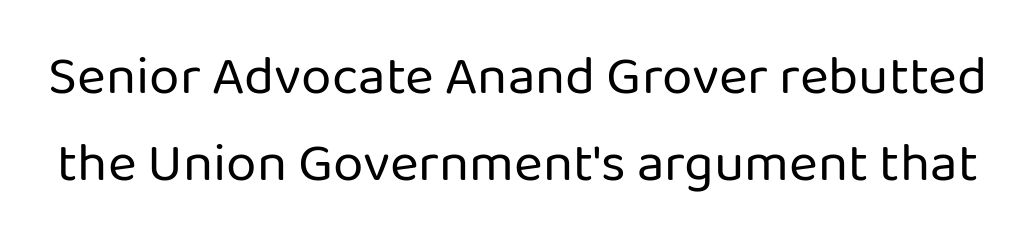
This sample has the flowing, uneven cadence of proportional lettering. Designer's note — italics off, roman on. Evenly set lines give the paragraph a standard silhouette. Stems and bowls with no extra thickness — not bold. What stands out about the letter spacing? Nothing — it is the standard amount. Words float on clear page, feet unadorned.
